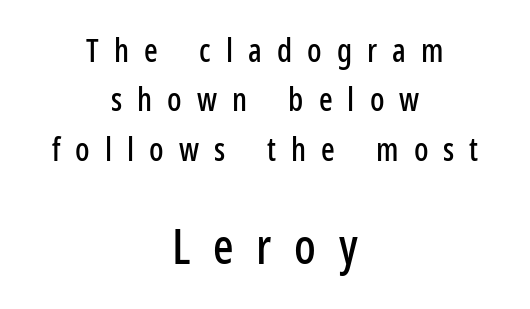
{"serif": "no", "italic": "no", "width": "condensed", "stroke_contrast": "low", "x_height": "medium", "monospaced": "no", "underline": "no", "align": "center", "line_spacing": "normal", "line_spacing_ratio": 1.54, "letter_spacing": "wide", "letter_spacing_em": 0.47, "larger_block": "second", "size_ratio": 1.5, "glyph_px": 48}
